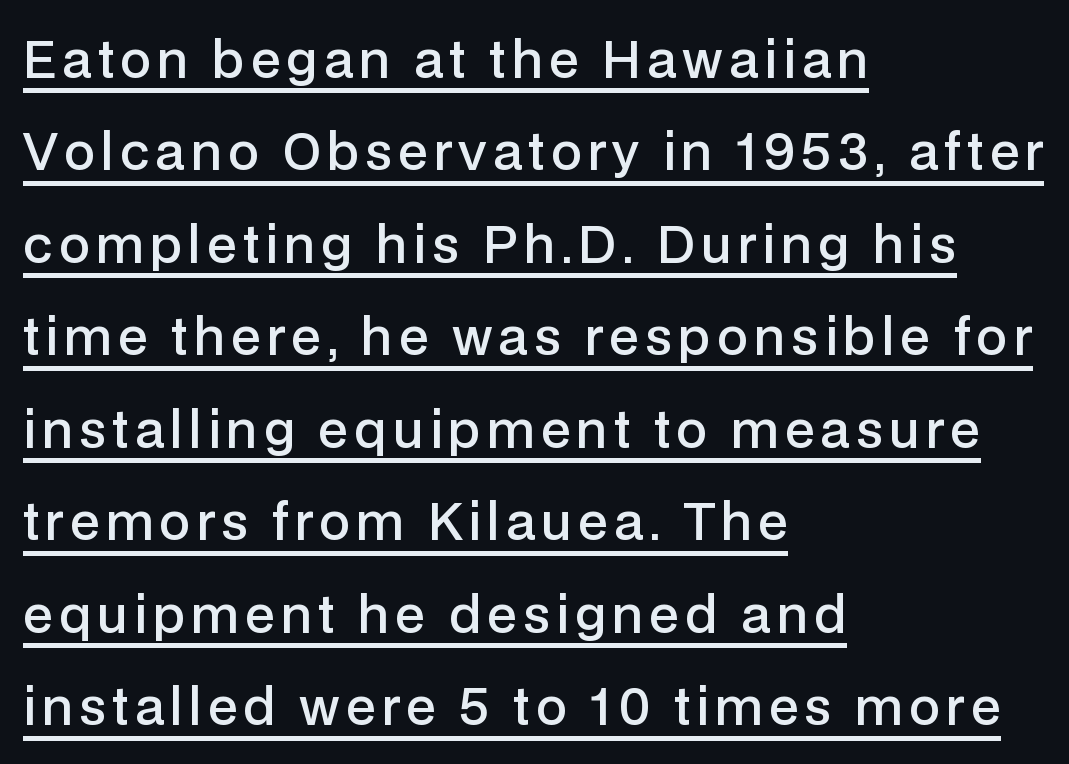
The letters advance in unequal steps, a hallmark of proportional type. How heavy is the stroke? Medium-heavy — a semibold, shy of bold. Each line starts at the same left margin while the right side varies. A typesetter would mark this as roman, not italic. The rendered words wear a rule along their underside.
